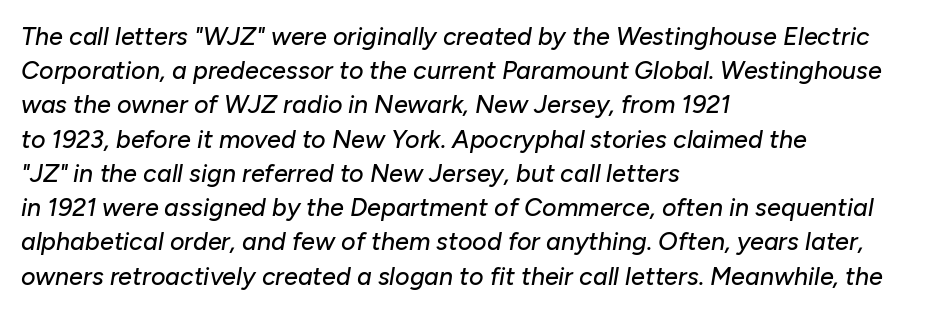
A bare baseline throughout the passage. Every character sits at an angle, as italics do. Successive baselines arrive at the customary interval. Leftover space on each line is placed entirely after the last word. The rendering keeps characters at their native spacing.
